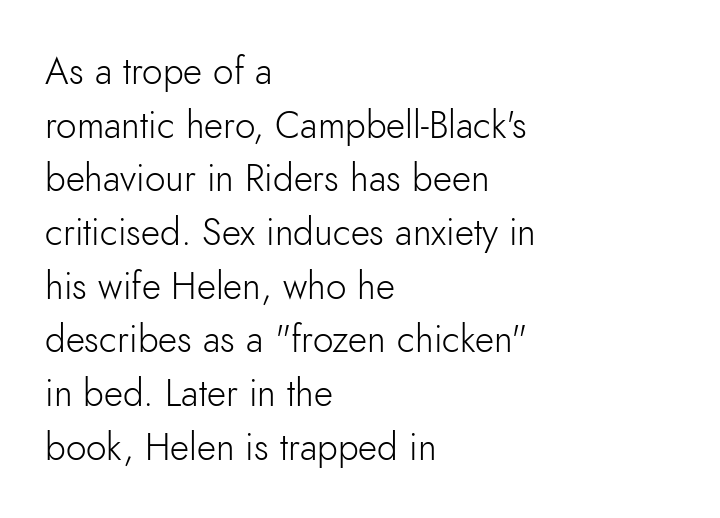
Q: Is the text bold? A: No.
Q: Is the text italic (slanted)? A: No, it is upright.
Q: Is the typeface a serif or a sans-serif typeface? A: Sans-serif.
Q: Is the text underlined? A: No.
Q: How is the paragraph aligned? A: Left-aligned.
Q: Is the spacing between letters normal or unusually wide? A: Normal.
Q: Is the spacing between lines tight, normal or loose? A: Normal.
Q: Width (condensed, normal, or wide)? A: Normal.
Q: Stroke contrast? A: Low.
Q: x-height? A: Small.
Q: Monospaced? A: No.
